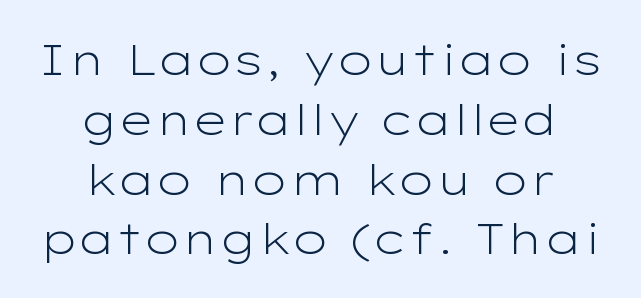
These lines are centered, leaving both edges ragged. The letterforms sit shoulder to shoulder at normal distance. This sample uses an upright cut, with every glyph sitting square on the baseline. You can tell from the bare stems that sans-serif type was used.
